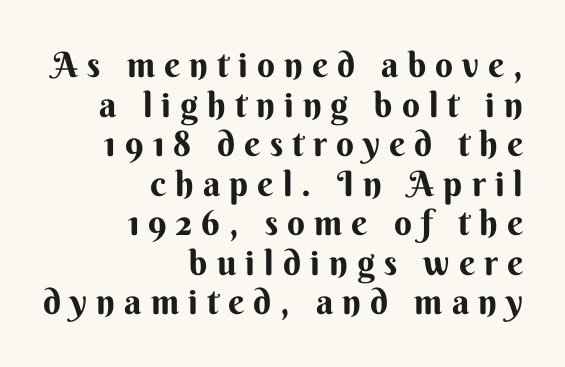
The image shows 35 px sans-serif type, upright; set right-aligned, tight line spacing (1.13x), unusually wide letter spacing (+0.26 em), not underlined; medium stroke contrast and a small x-height.
